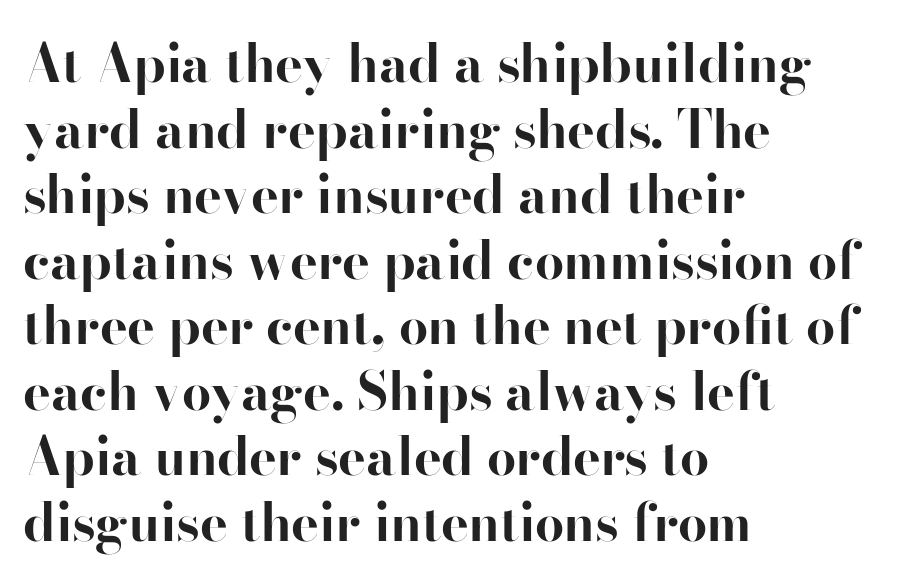
Q: Is the text bold? A: Yes.
Q: Is the text italic (slanted)? A: No, it is upright.
Q: Is the typeface a serif or a sans-serif typeface? A: Serif.
Q: Is the text underlined? A: No.
Q: How is the paragraph aligned? A: Left-aligned.
Q: Is the spacing between letters normal or unusually wide? A: Normal.
Q: Is the spacing between lines tight, normal or loose? A: Normal.
Q: Width (condensed, normal, or wide)? A: Normal.
Q: Stroke contrast? A: High.
Q: x-height? A: Small.
Q: Monospaced? A: No.
